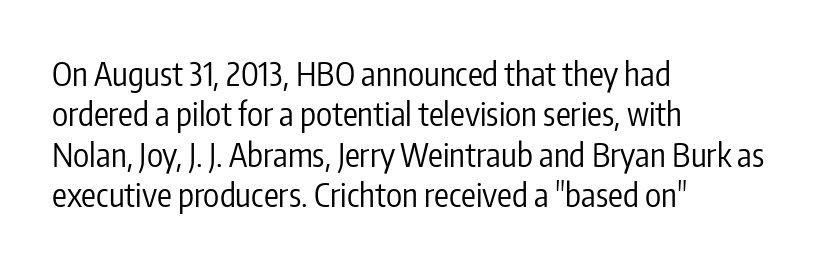
The image shows 33 px regular-weight, condensed sans-serif type, upright; set left-aligned, line spacing 1.22x, normal letter spacing, not underlined; low stroke contrast and a medium x-height.
